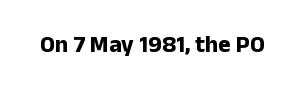
Q: Is the text bold? A: Yes.
Q: Is the text italic (slanted)? A: No, it is upright.
Q: Is the text underlined? A: No.
Q: Is the spacing between letters normal or unusually wide? A: Normal.
